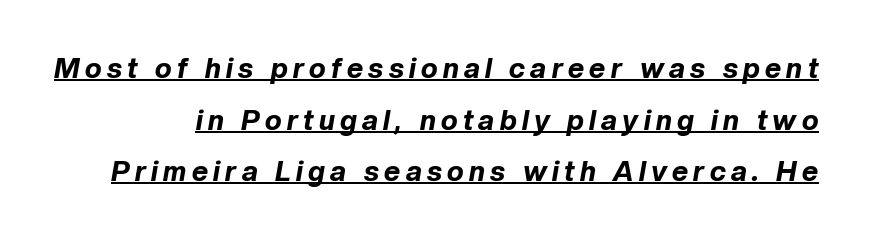
{"italic": "yes", "lean": "right", "slant_degrees": 10, "bold": "yes", "weight": "bold", "width": "normal", "stroke_contrast": "low", "x_height": "medium", "monospaced": "no", "underline": "yes", "line_spacing_ratio": 1.84, "glyph_px": 28}
